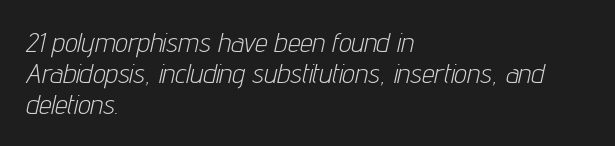
Looking at the ascenders, they clearly lean. Varying glyph widths throughout — classic text-font behaviour. The vertical gap from one line to the next is small. Students, note that the glyphs here touch the page at normal intervals. Casual observation: everything's shoved over to the left.
